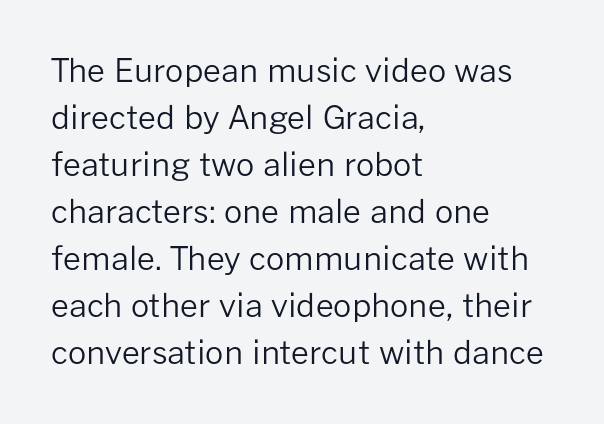
Q: Is the text bold? A: No.
Q: Is the text italic (slanted)? A: No, it is upright.
Q: Is the typeface a serif or a sans-serif typeface? A: Sans-serif.
Q: Is the text underlined? A: No.
Q: How is the paragraph aligned? A: Left-aligned.
Q: Is the spacing between letters normal or unusually wide? A: Normal.
Q: Is the spacing between lines tight, normal or loose? A: Normal.
Q: Width (condensed, normal, or wide)? A: Normal.
Q: Stroke contrast? A: Low.
Q: x-height? A: Medium.
Q: Monospaced? A: No.
